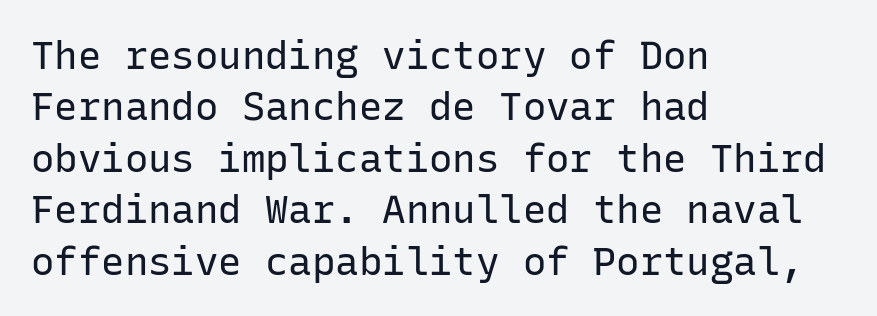
{"serif": "no", "italic": "no", "bold": "no", "weight": "regular", "width": "normal", "stroke_contrast": "low", "x_height": "medium", "monospaced": "yes", "underline": "no", "align": "left", "line_spacing": "normal", "line_spacing_ratio": 1.32, "letter_spacing": "normal", "letter_spacing_em": 0.0, "glyph_px": 39}
